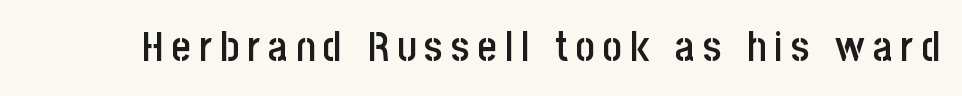
Q: Is the text bold? A: Semi-bold.
Q: Is the text italic (slanted)? A: No, it is upright.
Q: Is the typeface a serif or a sans-serif typeface? A: Sans-serif.
Q: Is the text underlined? A: No.
Q: Is the spacing between letters normal or unusually wide? A: Unusually wide.
Q: Width (condensed, normal, or wide)? A: Condensed.
Q: Stroke contrast? A: Low.
Q: x-height? A: Large.
Q: Monospaced? A: No.
